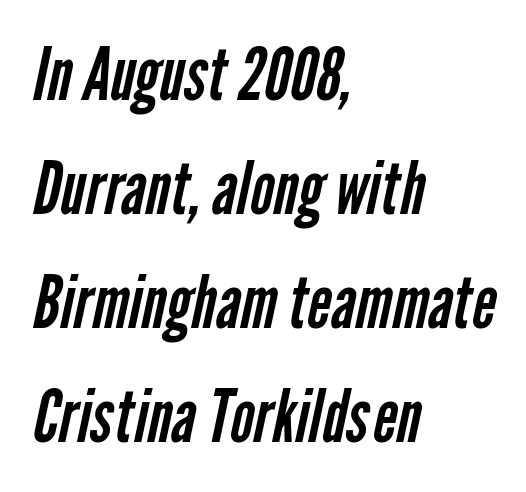
The words here are not underlined. This is not heavy type; no bold has been used. Visually the block forms a straight wall on the left and a jagged coastline on the right. Each new line begins a customary step beneath the previous one.
